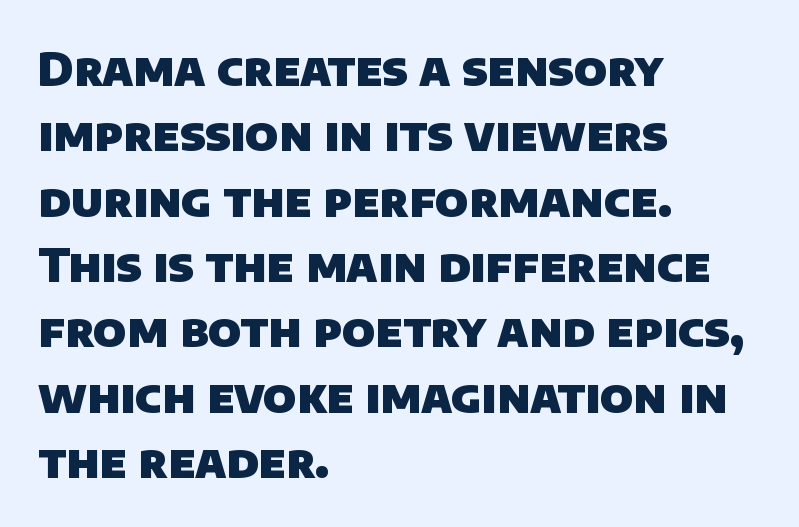
The image shows 46 px heavy sans-serif type; set left-aligned, normal line spacing (1.42x), normal letter spacing, not underlined; low stroke contrast and a large x-height.
